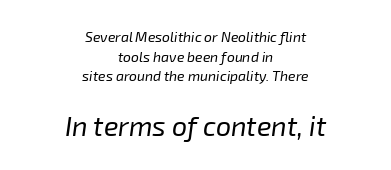
Q: Is the text bold? A: No.
Q: Is the text italic (slanted)? A: Yes, it leans right by about 8 degrees.
Q: Is the text underlined? A: No.
Q: How is the paragraph aligned? A: Centered.
Q: Is the spacing between letters normal or unusually wide? A: Normal.
Q: Is the spacing between lines tight, normal or loose? A: Normal.
Q: Which block of text is set in a larger size, the first (top) or the second (bottom)? A: The second (bottom) one.
